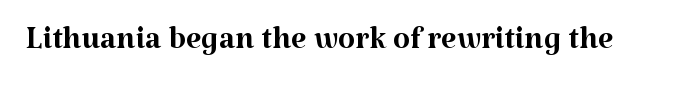
The image shows 44 px regular-weight serif type, upright; set normal letter spacing, not underlined; medium stroke contrast and a medium x-height.
